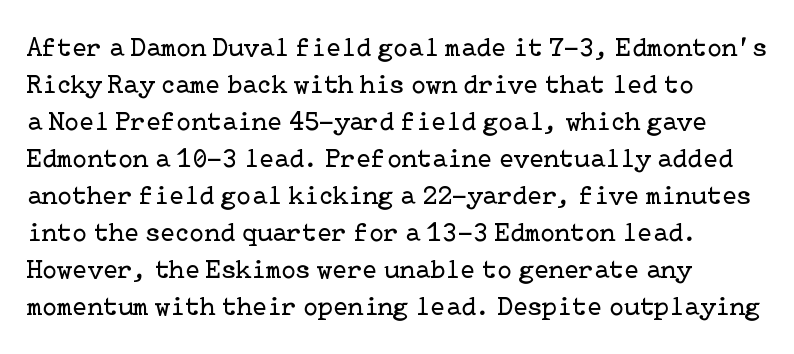
Q: Is the text bold? A: No.
Q: Is the text italic (slanted)? A: No, it is upright.
Q: Is the text underlined? A: No.
Q: How is the paragraph aligned? A: Left-aligned.
Q: Is the spacing between letters normal or unusually wide? A: Normal.
Q: Is the spacing between lines tight, normal or loose? A: Normal.
